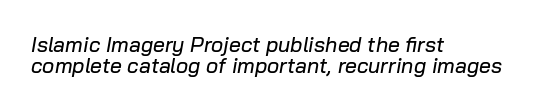
{"italic": "yes", "lean": "right", "slant_degrees": 10, "underline": "no", "align": "left", "line_spacing": "tight", "line_spacing_ratio": 0.99, "letter_spacing": "normal", "letter_spacing_em": 0.0, "glyph_px": 21}
